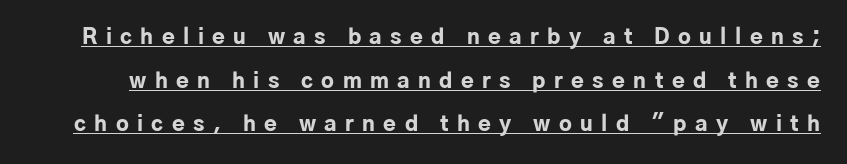
Q: Is the text bold? A: Yes.
Q: Is the text italic (slanted)? A: No, it is upright.
Q: Is the text underlined? A: Yes.
Q: Is the spacing between letters normal or unusually wide? A: Unusually wide.
Q: Is the spacing between lines tight, normal or loose? A: Loose.
